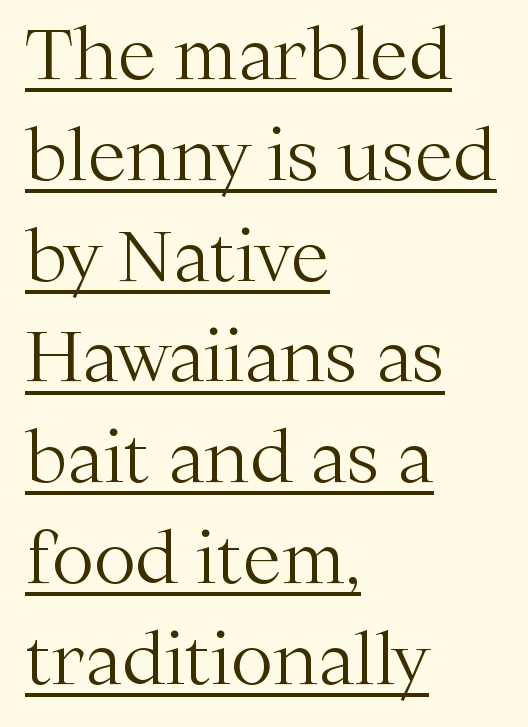
Q: Is the text bold? A: No.
Q: Is the text italic (slanted)? A: No, it is upright.
Q: Is the typeface a serif or a sans-serif typeface? A: Serif.
Q: Is the text underlined? A: Yes.
Q: How is the paragraph aligned? A: Left-aligned.
Q: Is the spacing between letters normal or unusually wide? A: Normal.
Q: Is the spacing between lines tight, normal or loose? A: Normal.
Q: Width (condensed, normal, or wide)? A: Normal.
Q: Stroke contrast? A: Medium.
Q: x-height? A: Medium.
Q: Monospaced? A: No.
